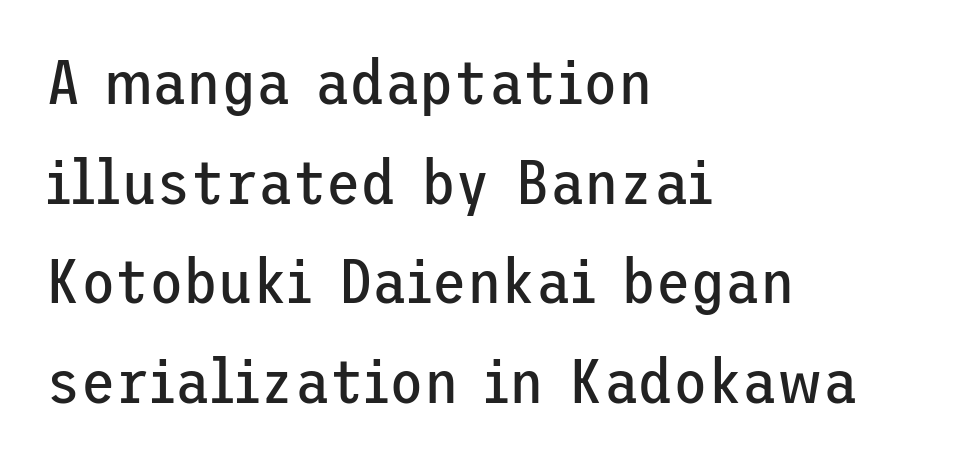
The image shows 63 px regular-weight sans-serif type, upright; set left-aligned, normal line spacing (1.58x), normal letter spacing, not underlined; low stroke contrast and a medium x-height.
